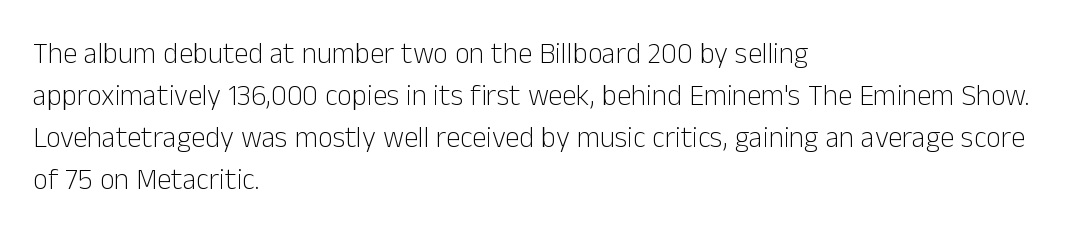
{"serif": "no", "italic": "no", "bold": "no", "weight": "light", "width": "normal", "stroke_contrast": "low", "x_height": "medium", "monospaced": "no", "underline": "no", "align": "left", "line_spacing": "normal", "line_spacing_ratio": 1.45, "letter_spacing": "normal", "letter_spacing_em": 0.0, "glyph_px": 29}
